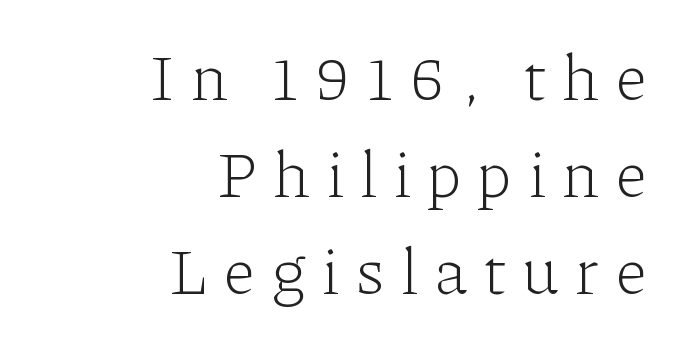
{"serif": "yes", "italic": "no", "bold": "no", "weight": "light", "width": "normal", "stroke_contrast": "low", "x_height": "medium", "monospaced": "no", "underline": "no", "align": "right", "line_spacing": "normal", "line_spacing_ratio": 1.49, "letter_spacing": "wide", "letter_spacing_em": 0.24, "glyph_px": 65}
